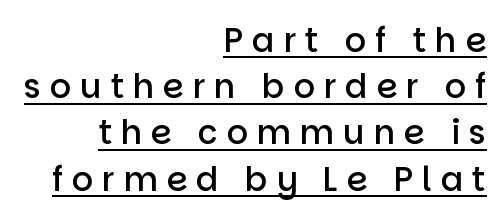
Somebody hit Ctrl+U on this one — the words are underlined. Is the letter spacing exaggerated? Yes — the characters are pushed far apart. This sample has the flowing, uneven cadence of proportional lettering. A typesetter would call this leading conventional body-copy spacing. A fair bit of extra ink — the face is semibold, not bold. Nothing sits at the stroke ends, so this counts as sans-serif.
